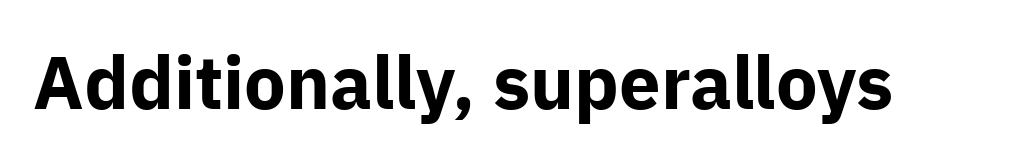
Each letter keeps its own natural width here, so spacing adapts to shape. The font's upright variant was chosen for this text. Grotesque or geometric, the face here clearly has no serifs. The font is running at its bold setting. Honestly, the letter spacing is just normal — you wouldn't notice it.
